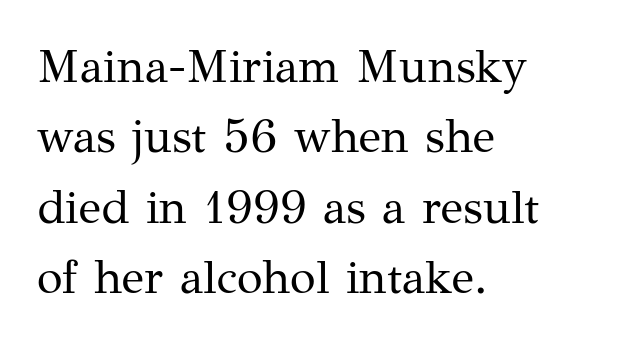
The image shows 47 px regular-weight serif type, upright; set left-aligned, normal line spacing (1.5x), normal letter spacing, not underlined; medium stroke contrast and a medium x-height.
